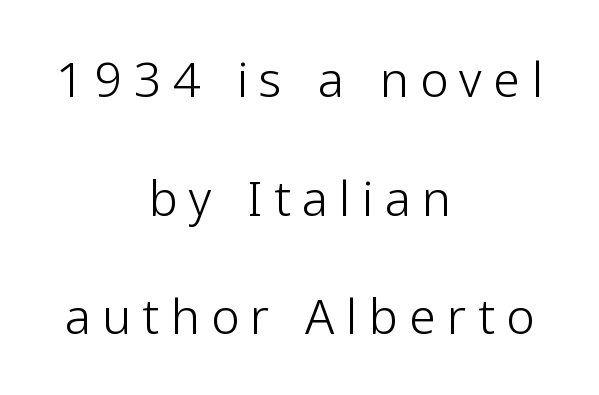
Q: Is the text bold? A: No.
Q: Is the text italic (slanted)? A: No, it is upright.
Q: Is the typeface a serif or a sans-serif typeface? A: Sans-serif.
Q: Is the text underlined? A: No.
Q: How is the paragraph aligned? A: Centered.
Q: Is the spacing between letters normal or unusually wide? A: Unusually wide.
Q: Is the spacing between lines tight, normal or loose? A: Loose.
Q: Width (condensed, normal, or wide)? A: Normal.
Q: Stroke contrast? A: Low.
Q: x-height? A: Medium.
Q: Monospaced? A: No.
